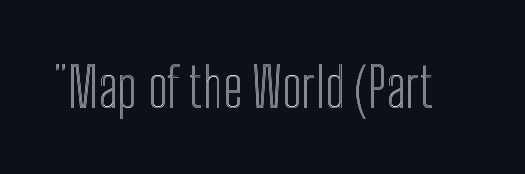
Q: Is the text italic (slanted)? A: No, it is upright.
Q: Is the text underlined? A: No.
Q: Is the spacing between letters normal or unusually wide? A: Normal.
Q: Width (condensed, normal, or wide)? A: Condensed.
Q: x-height? A: Medium.
Q: Monospaced? A: No.
